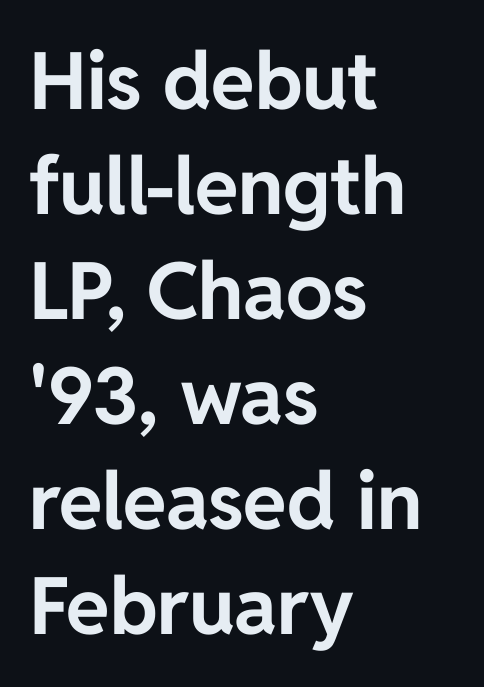
The image shows 79 px bold sans-serif type, upright; set left-aligned, normal line spacing (1.33x), normal letter spacing, not underlined; low stroke contrast and a medium x-height.
